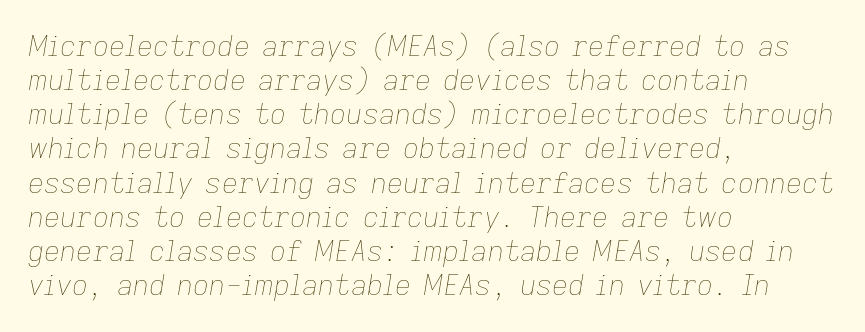
The image shows 28 px thin type, italic (leaning right); set left-aligned, line spacing 1.22x, normal letter spacing, not underlined; low stroke contrast and a medium x-height.
